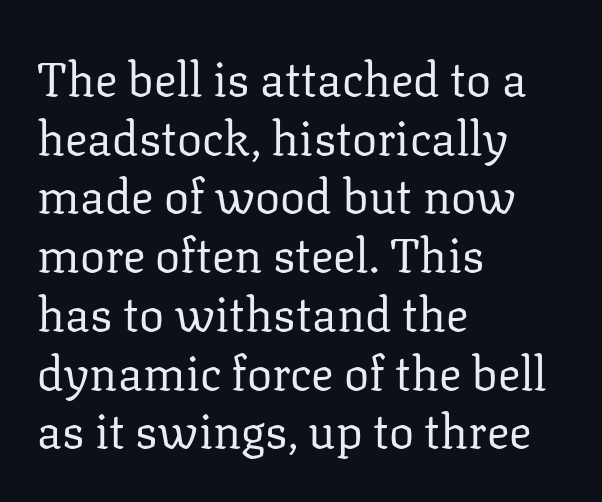
You could not count columns in this text — the font is proportionally spaced. Glyph-to-glyph distance matches everyday printed text. Is the block centered? No — it sits flush against the left margin. The font's upright variant was chosen for this text. Examine the stroke ends and you'll spot serifs.
